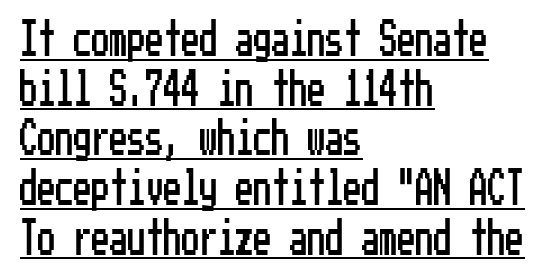
Q: Is the text italic (slanted)? A: No, it is upright.
Q: Is the typeface a serif or a sans-serif typeface? A: Sans-serif.
Q: Is the text underlined? A: Yes.
Q: How is the paragraph aligned? A: Left-aligned.
Q: Is the spacing between letters normal or unusually wide? A: Normal.
Q: Is the spacing between lines tight, normal or loose? A: Normal.
Q: Width (condensed, normal, or wide)? A: Condensed.
Q: Stroke contrast? A: Low.
Q: x-height? A: Medium.
